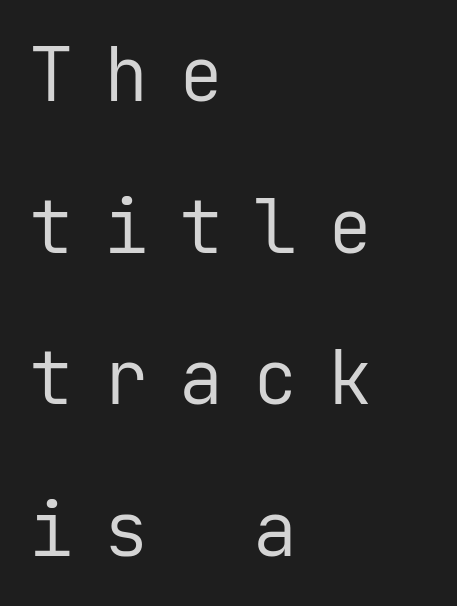
Q: Is the text bold? A: No.
Q: Is the text italic (slanted)? A: No, it is upright.
Q: Is the typeface a serif or a sans-serif typeface? A: Sans-serif.
Q: Is the text underlined? A: No.
Q: How is the paragraph aligned? A: Left-aligned.
Q: Is the spacing between letters normal or unusually wide? A: Unusually wide.
Q: Is the spacing between lines tight, normal or loose? A: Loose.
Q: Width (condensed, normal, or wide)? A: Normal.
Q: Stroke contrast? A: Low.
Q: x-height? A: Medium.
Q: Monospaced? A: Yes.
